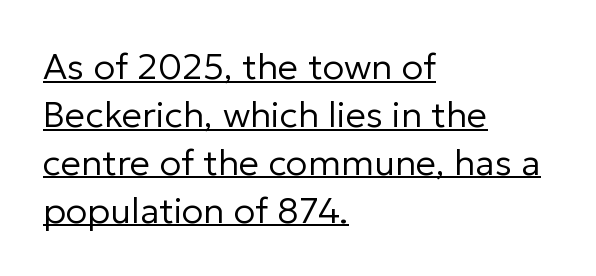
Reading down the block, your eye returns to a fixed left position each line. Each letter keeps its own natural width here, so spacing adapts to shape. In terms of posture, this sample is upright. Underline: present. Stems here are at most as thick as an everyday book face. If you measured baseline to baseline, you'd find a middling distance.
